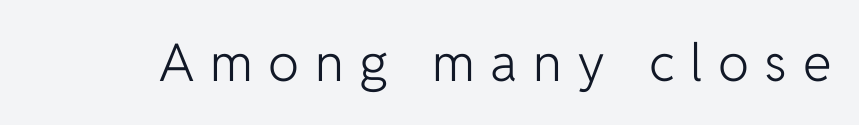
{"serif": "no", "italic": "no", "bold": "no", "weight": "light", "width": "normal", "stroke_contrast": "low", "x_height": "medium", "monospaced": "no", "underline": "no", "letter_spacing": "wide", "letter_spacing_em": 0.3, "glyph_px": 52}
